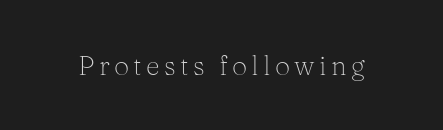
Q: Is the text bold? A: No.
Q: Is the text italic (slanted)? A: No, it is upright.
Q: Is the text underlined? A: No.
